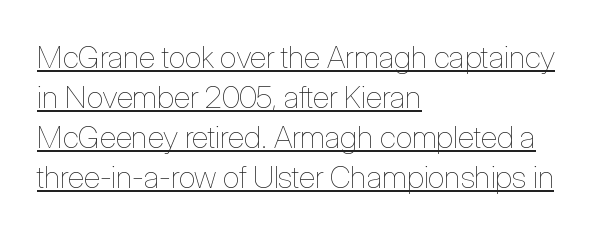
Vertically, the passage feels balanced, rows spaced as you'd expect. The typesetter has applied underlining to the passage shown. This is roman type, the default non-slanted kind. The paragraph has a hard left edge and a soft right edge.
